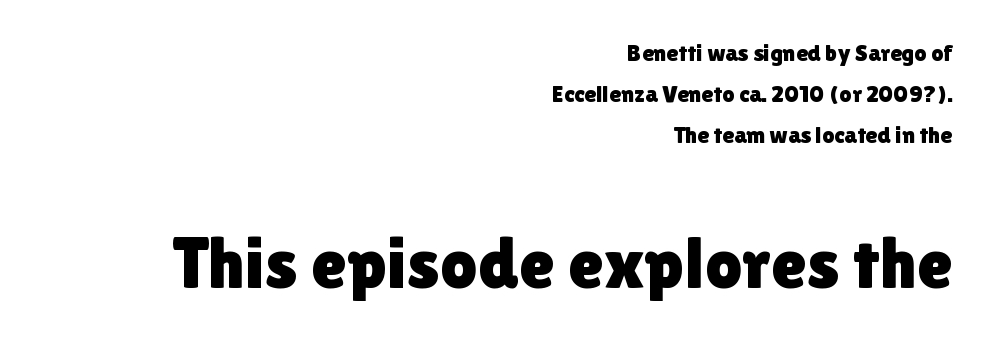
How are the letters spaced? Ordinarily, with no added tracking. The rendering enlarges the type as you move from the upper chunk to the lower. The paragraph shown leans on its right margin. A sans-serif font was chosen for this passage. Note the varied advance widths — an 'i' is clearly narrower than an 'm'. You can tell it's not italic because the verticals are truly vertical.
